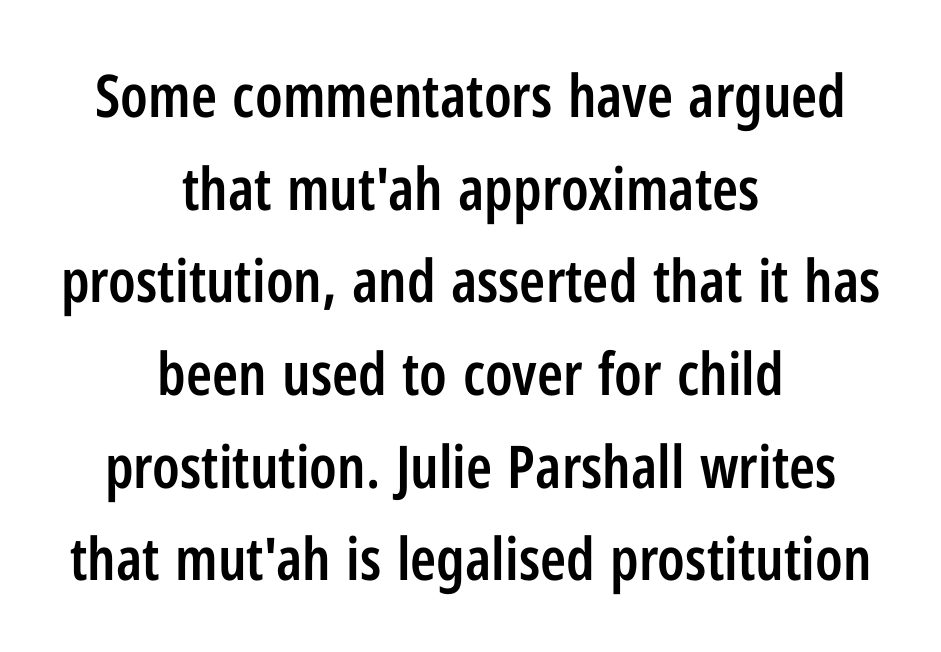
Spacing verdict: proportional, widths tailored to each character. No word sits above an underline. Every stem runs plumb, perpendicular to the baseline. Glyph-to-glyph distance matches everyday printed text. I'd describe the lettering as semibold — firm but not a full bold.
